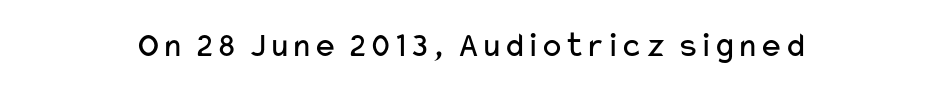
Q: Is the text bold? A: No.
Q: Is the text italic (slanted)? A: No, it is upright.
Q: Is the typeface a serif or a sans-serif typeface? A: Sans-serif.
Q: Is the text underlined? A: No.
Q: Is the spacing between letters normal or unusually wide? A: Normal.
Q: Width (condensed, normal, or wide)? A: Wide.
Q: Stroke contrast? A: Low.
Q: x-height? A: Medium.
Q: Monospaced? A: No.
